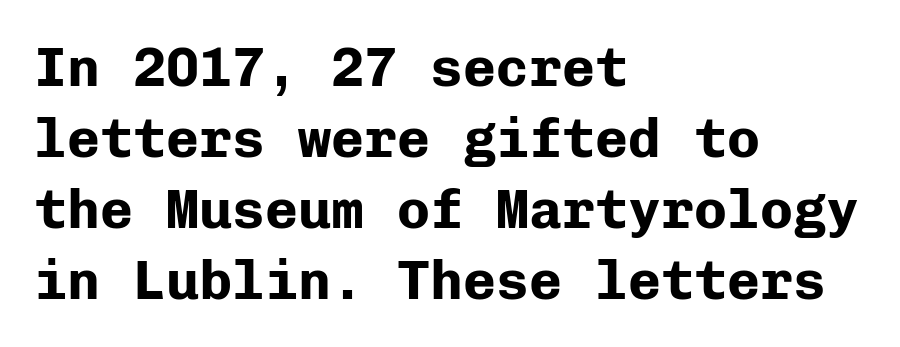
{"serif": "no", "italic": "no", "bold": "yes", "weight": "bold", "width": "normal", "stroke_contrast": "low", "x_height": "medium", "monospaced": "yes", "underline": "no", "align": "left", "line_spacing": "normal", "line_spacing_ratio": 1.29, "letter_spacing": "normal", "letter_spacing_em": 0.0, "glyph_px": 55}
